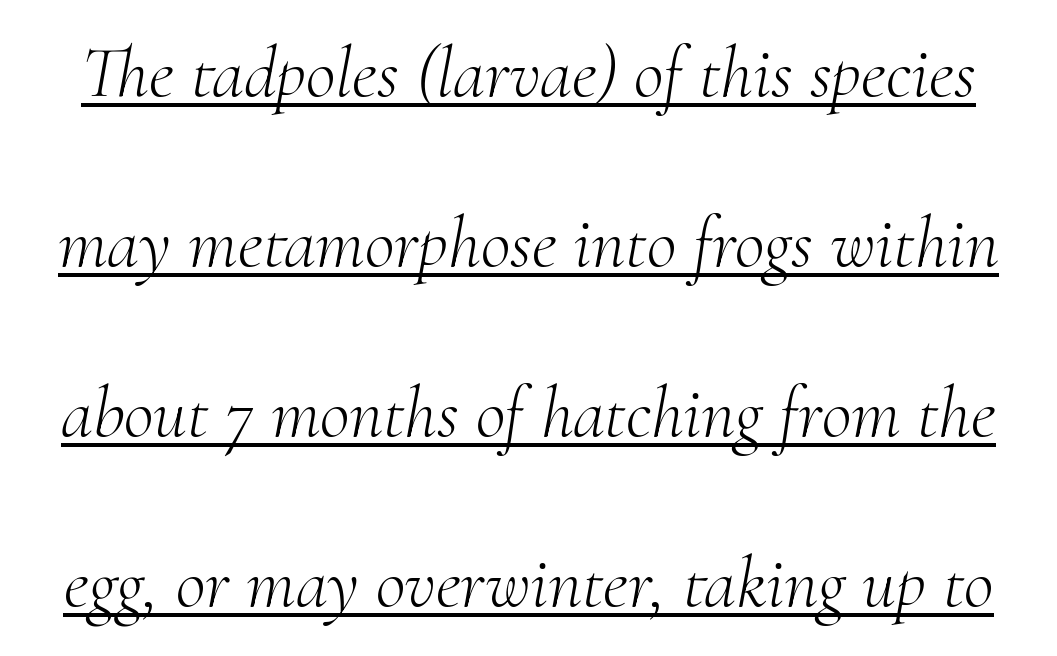
Q: Is the text bold? A: No.
Q: Is the text italic (slanted)? A: Yes, it leans right by about 10 degrees.
Q: Is the typeface a serif or a sans-serif typeface? A: Serif.
Q: Is the text underlined? A: Yes.
Q: Is the spacing between letters normal or unusually wide? A: Normal.
Q: Is the spacing between lines tight, normal or loose? A: Loose.
Q: Width (condensed, normal, or wide)? A: Normal.
Q: Stroke contrast? A: Medium.
Q: x-height? A: Small.
Q: Monospaced? A: No.
